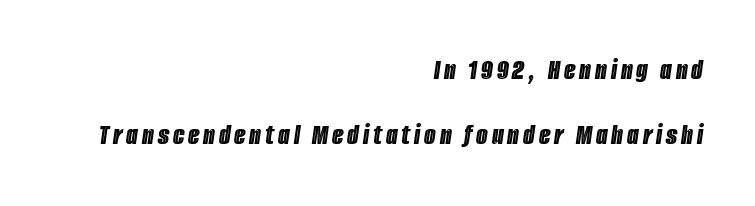
The designer dialed line spacing up above the default. The setting favours the right margin, as signatures and pull-quotes sometimes do. These lines were composed using italics. Proportional: the letters do not fall into vertical columns. Lines of text with bare space underneath.
